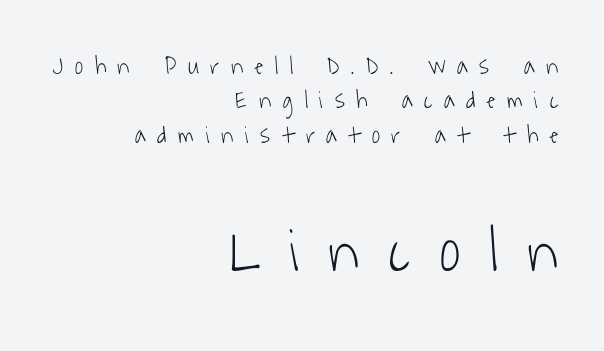
Q: Is the text bold? A: No.
Q: Is the typeface a serif or a sans-serif typeface? A: Sans-serif.
Q: Is the text underlined? A: No.
Q: How is the paragraph aligned? A: Right-aligned.
Q: Is the spacing between letters normal or unusually wide? A: Unusually wide.
Q: Is the spacing between lines tight, normal or loose? A: Normal.
Q: Which block of text is set in a larger size, the first (top) or the second (bottom)? A: The second (bottom) one.
Q: Width (condensed, normal, or wide)? A: Condensed.
Q: Stroke contrast? A: Low.
Q: x-height? A: Medium.
Q: Monospaced? A: No.
